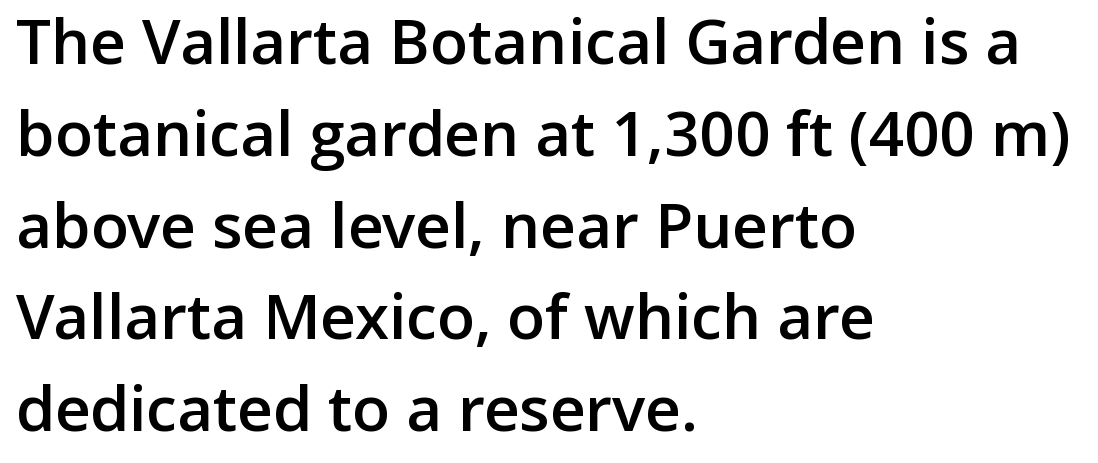
Q: Is the text bold? A: Semi-bold.
Q: Is the text italic (slanted)? A: No, it is upright.
Q: Is the typeface a serif or a sans-serif typeface? A: Sans-serif.
Q: Is the text underlined? A: No.
Q: How is the paragraph aligned? A: Left-aligned.
Q: Is the spacing between letters normal or unusually wide? A: Normal.
Q: Is the spacing between lines tight, normal or loose? A: Normal.
Q: Width (condensed, normal, or wide)? A: Normal.
Q: Stroke contrast? A: Low.
Q: x-height? A: Medium.
Q: Monospaced? A: No.
